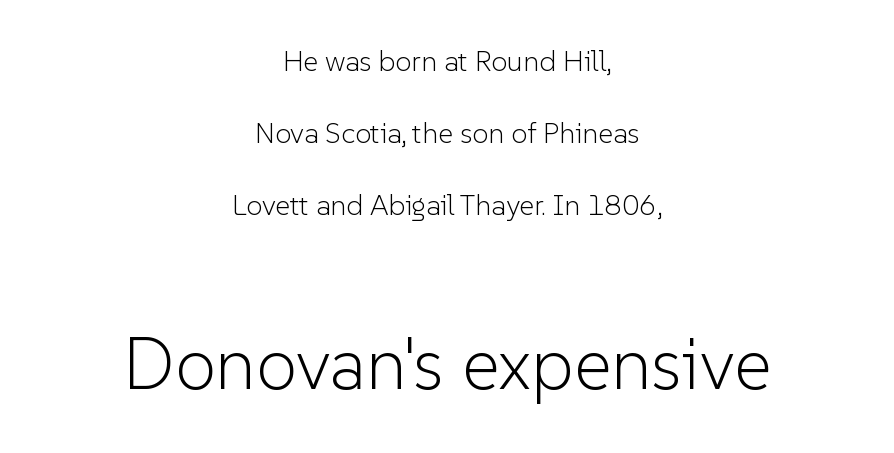
The image shows 73 px light sans-serif type, upright; set centered, loose line spacing (2.49x), normal letter spacing, not underlined; the second (bottom) block is 2.52x larger; low stroke contrast and a medium x-height.
